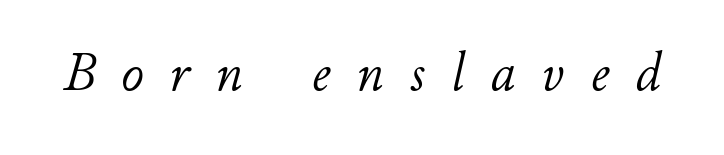
The image shows 55 px light type, italic (leaning right); set unusually wide letter spacing (+0.48 em), not underlined; low stroke contrast and a small x-height.
